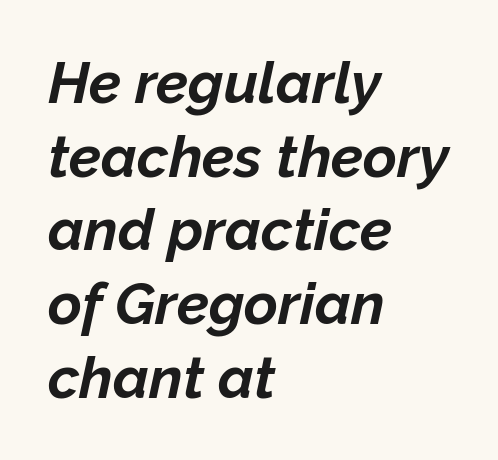
Does the lettering tilt? It does — this is italic. The letters advance in unequal steps, a hallmark of proportional type. One-word summary of the alignment: left. The space directly below the letters is spotless.
